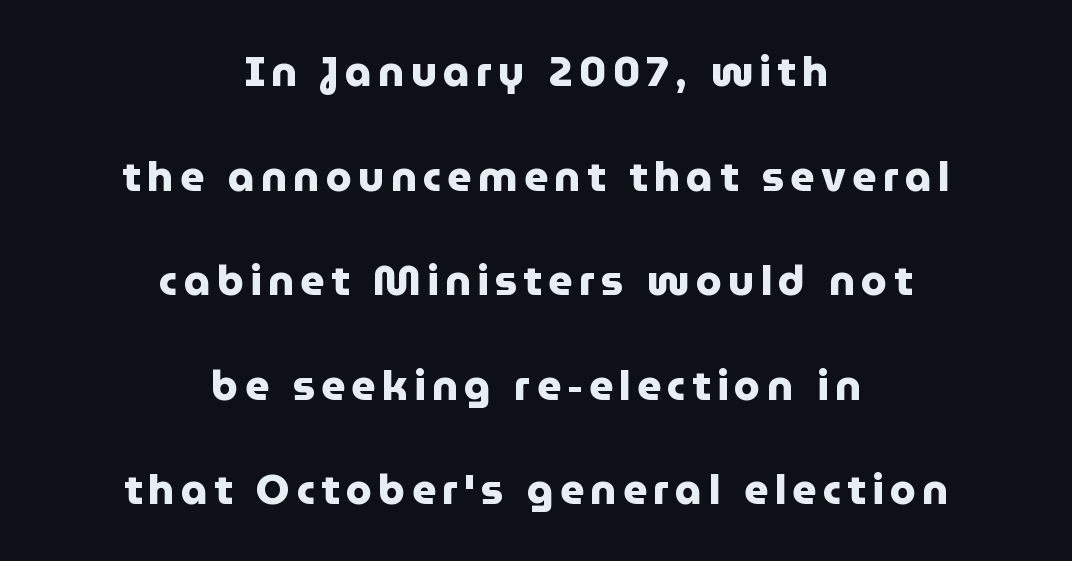
Nope, not italic — everything's standing straight. Nope, no serifs anywhere on these letters. Anything drawn beneath the words? Only blank space. Varying glyph widths throughout — classic text-font behaviour. The lines are spread far apart with generous leading.
